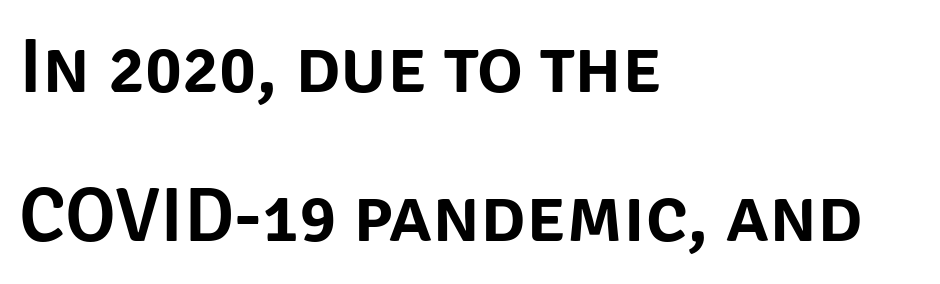
Q: Is the text italic (slanted)? A: No, it is upright.
Q: Is the typeface a serif or a sans-serif typeface? A: Sans-serif.
Q: Is the text underlined? A: No.
Q: How is the paragraph aligned? A: Left-aligned.
Q: Is the spacing between letters normal or unusually wide? A: Normal.
Q: Is the spacing between lines tight, normal or loose? A: Loose.
Q: Width (condensed, normal, or wide)? A: Normal.
Q: Stroke contrast? A: Low.
Q: x-height? A: Large.
Q: Monospaced? A: No.
